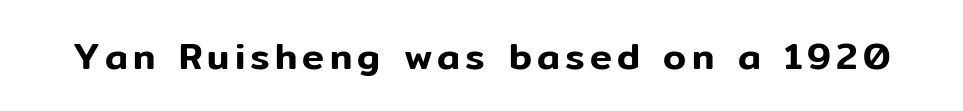
Every character sits straight up, as roman type does. Do the characters align in a grid? No, the font is proportional. A sans-serif font was chosen for this passage. The passage shown is not underscored anywhere.
